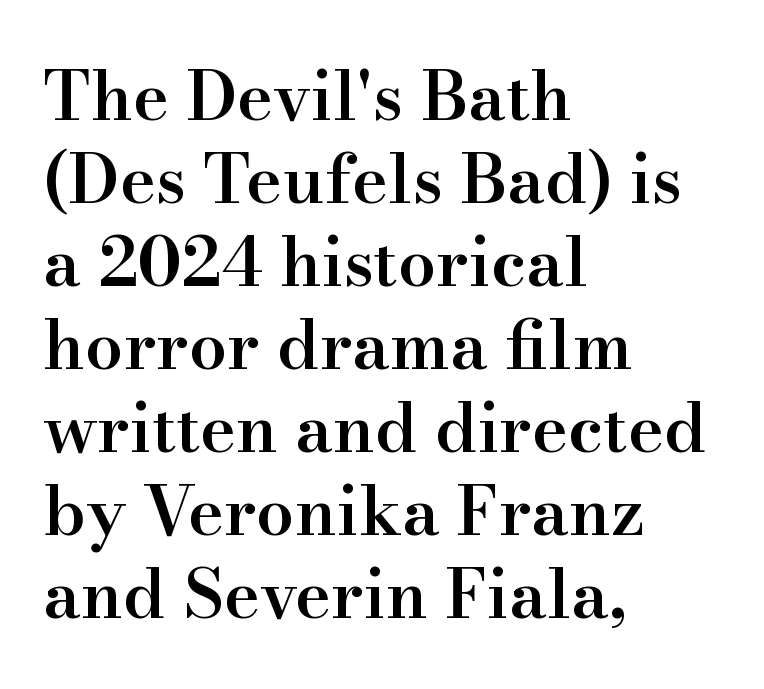
The image shows 68 px semibold serif type, upright; set left-aligned, line spacing 1.22x, normal letter spacing, not underlined; high stroke contrast and a small x-height.
